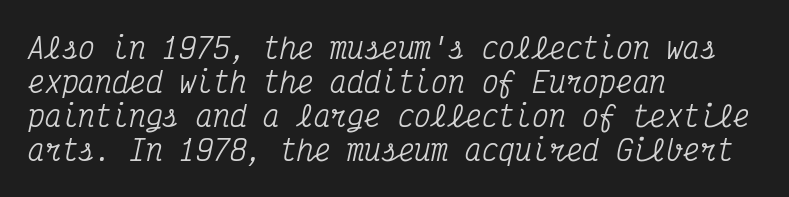
{"serif": "yes", "italic": "yes", "lean": "right", "slant_degrees": 12, "width": "condensed", "stroke_contrast": "medium", "x_height": "medium", "monospaced": "yes", "underline": "no", "align": "left", "line_spacing_ratio": 1.22, "letter_spacing": "normal", "letter_spacing_em": 0.0, "glyph_px": 28}
